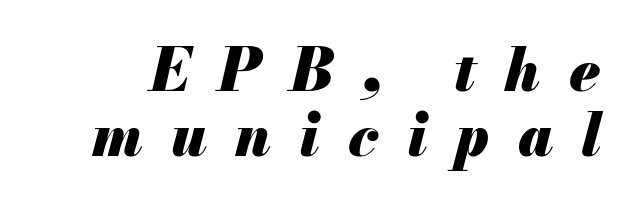
Q: Is the text bold? A: Yes.
Q: Is the text italic (slanted)? A: Yes, it leans right by about 13 degrees.
Q: Is the text underlined? A: No.
Q: Is the spacing between letters normal or unusually wide? A: Unusually wide.
Q: Is the spacing between lines tight, normal or loose? A: Tight.
Q: Width (condensed, normal, or wide)? A: Normal.
Q: Stroke contrast? A: Medium.
Q: x-height? A: Small.
Q: Monospaced? A: No.
